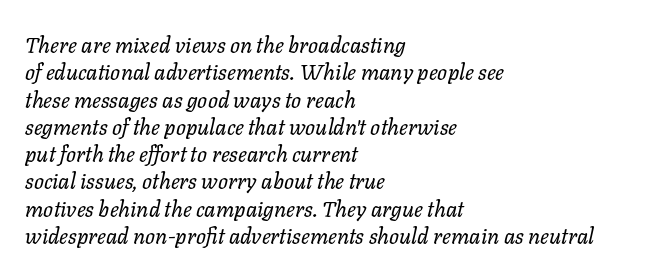
{"italic": "yes", "lean": "right", "slant_degrees": 11, "bold": "no", "underline": "no", "align": "left", "line_spacing_ratio": 1.24, "letter_spacing": "normal", "letter_spacing_em": 0.0, "glyph_px": 22}
